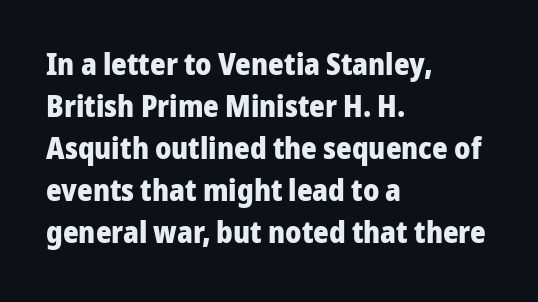
Q: Is the text bold? A: Yes.
Q: Is the text italic (slanted)? A: No, it is upright.
Q: Is the typeface a serif or a sans-serif typeface? A: Sans-serif.
Q: Is the text underlined? A: No.
Q: How is the paragraph aligned? A: Left-aligned.
Q: Is the spacing between letters normal or unusually wide? A: Normal.
Q: Is the spacing between lines tight, normal or loose? A: Normal.
Q: Width (condensed, normal, or wide)? A: Normal.
Q: Stroke contrast? A: Low.
Q: x-height? A: Medium.
Q: Monospaced? A: No.
